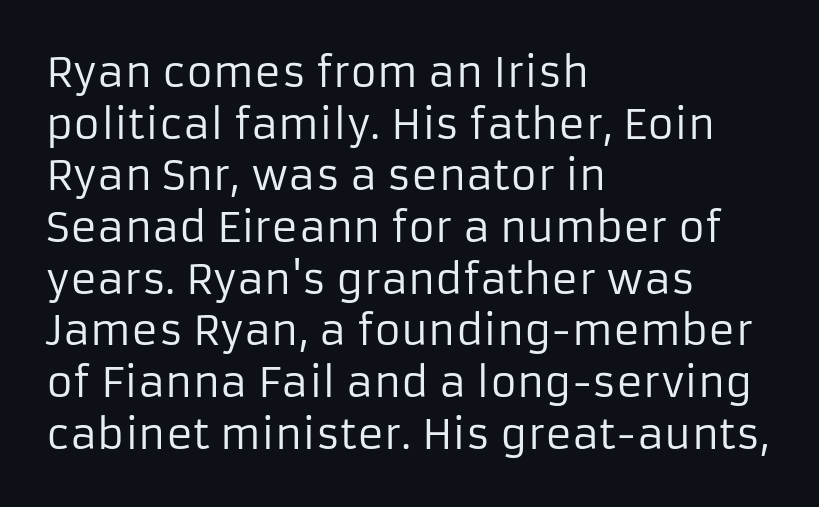
Q: Is the text bold? A: No.
Q: Is the text italic (slanted)? A: No, it is upright.
Q: Is the typeface a serif or a sans-serif typeface? A: Sans-serif.
Q: Is the text underlined? A: No.
Q: How is the paragraph aligned? A: Left-aligned.
Q: Is the spacing between letters normal or unusually wide? A: Normal.
Q: Is the spacing between lines tight, normal or loose? A: Normal.
Q: Width (condensed, normal, or wide)? A: Normal.
Q: Stroke contrast? A: Low.
Q: x-height? A: Medium.
Q: Monospaced? A: No.
